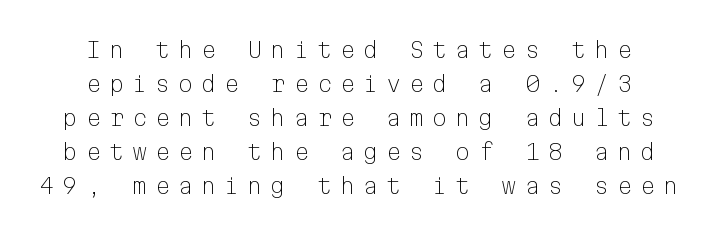
Q: Is the text bold? A: No.
Q: Is the text italic (slanted)? A: No, it is upright.
Q: Is the text underlined? A: No.
Q: How is the paragraph aligned? A: Centered.
Q: Is the spacing between letters normal or unusually wide? A: Unusually wide.
Q: Is the spacing between lines tight, normal or loose? A: Normal.
